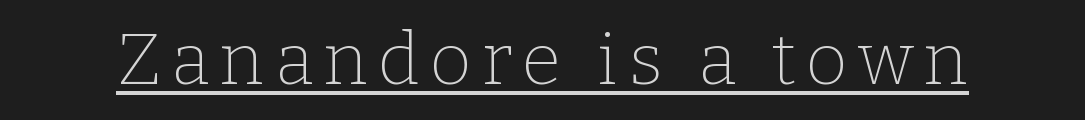
The image shows 72 px thin serif type, upright; set underlined; low stroke contrast and a medium x-height.
